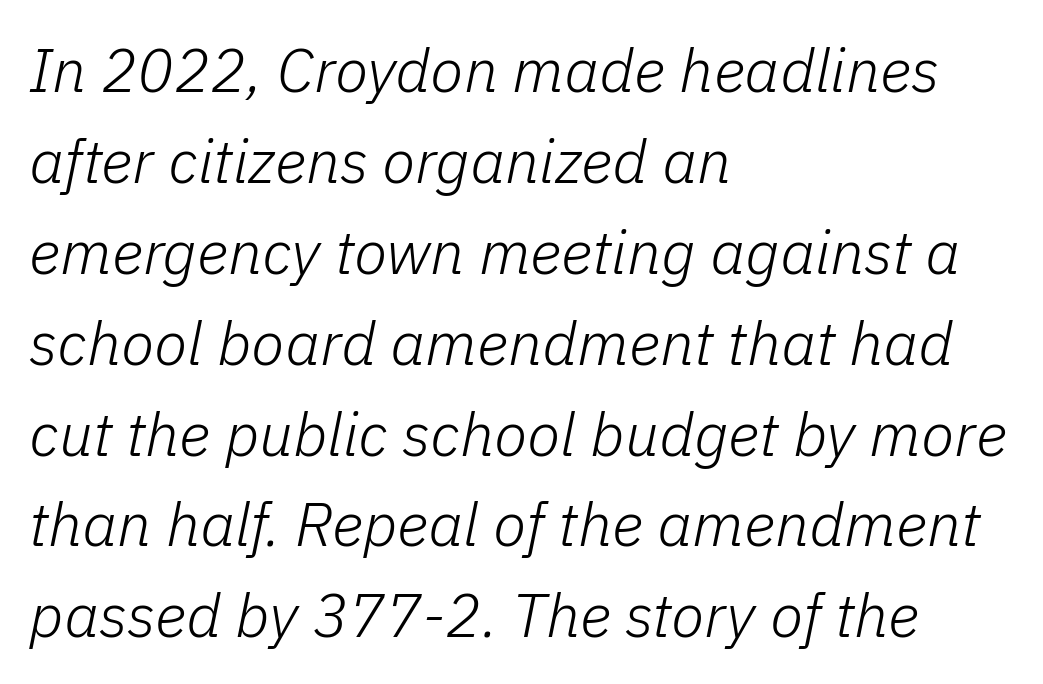
The rag falls on the right side of this text block. Observe the ordinary spacing: letters are neighbours, not strangers. Does the lettering tilt? It does — this is italic. The cut favours lightness, reaching ordinary text weight at its darkest. The string is rendered with underlining switched off. Successive baselines arrive at the customary interval.
